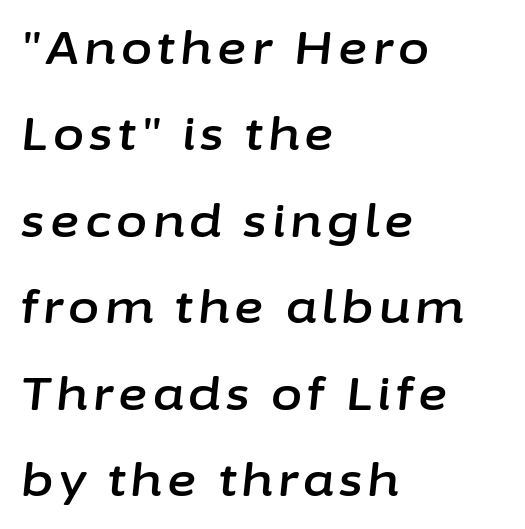
Q: Is the text italic (slanted)? A: Yes, it leans right by about 6 degrees.
Q: Is the text underlined? A: No.
Q: How is the paragraph aligned? A: Left-aligned.
Q: Is the spacing between lines tight, normal or loose? A: Loose.
Q: Width (condensed, normal, or wide)? A: Normal.
Q: Stroke contrast? A: Low.
Q: x-height? A: Medium.
Q: Monospaced? A: No.
